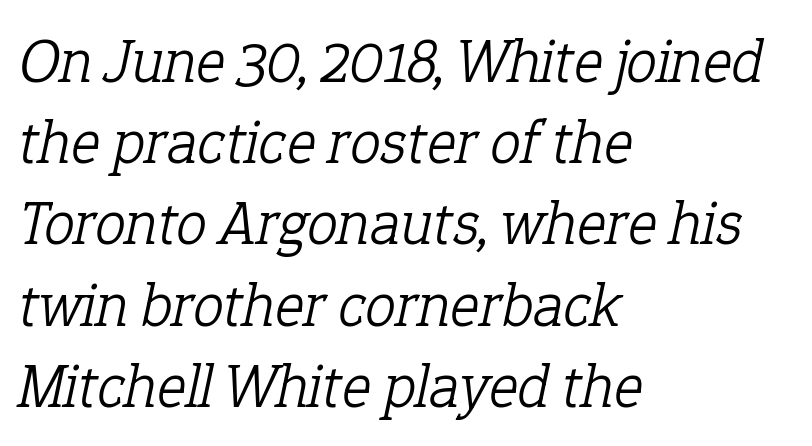
{"serif": "yes", "italic": "yes", "lean": "right", "slant_degrees": 12, "bold": "no", "weight": "light", "width": "normal", "stroke_contrast": "low", "x_height": "medium", "monospaced": "no", "underline": "no", "align": "left", "line_spacing": "normal", "line_spacing_ratio": 1.31, "letter_spacing": "normal", "letter_spacing_em": 0.0, "glyph_px": 62}
